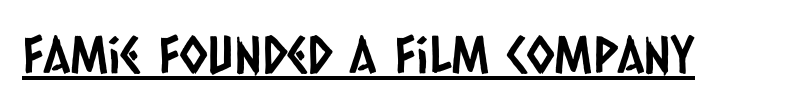
Q: Is the typeface a serif or a sans-serif typeface? A: Sans-serif.
Q: Is the text underlined? A: Yes.
Q: Is the spacing between letters normal or unusually wide? A: Normal.
Q: Width (condensed, normal, or wide)? A: Condensed.
Q: Stroke contrast? A: Low.
Q: x-height? A: Large.
Q: Monospaced? A: No.
